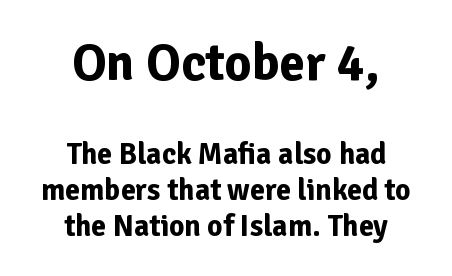
Horizontal alignment here is central, giving a formal, balanced look. Chunky letters — that's bold for sure. Designer's note — italics off, roman on. Regarding serifs, this sample does without them. Size hierarchy here favors the leading block over the trailing one. Character widths vary here, with narrow letters taking less room than wide ones.
